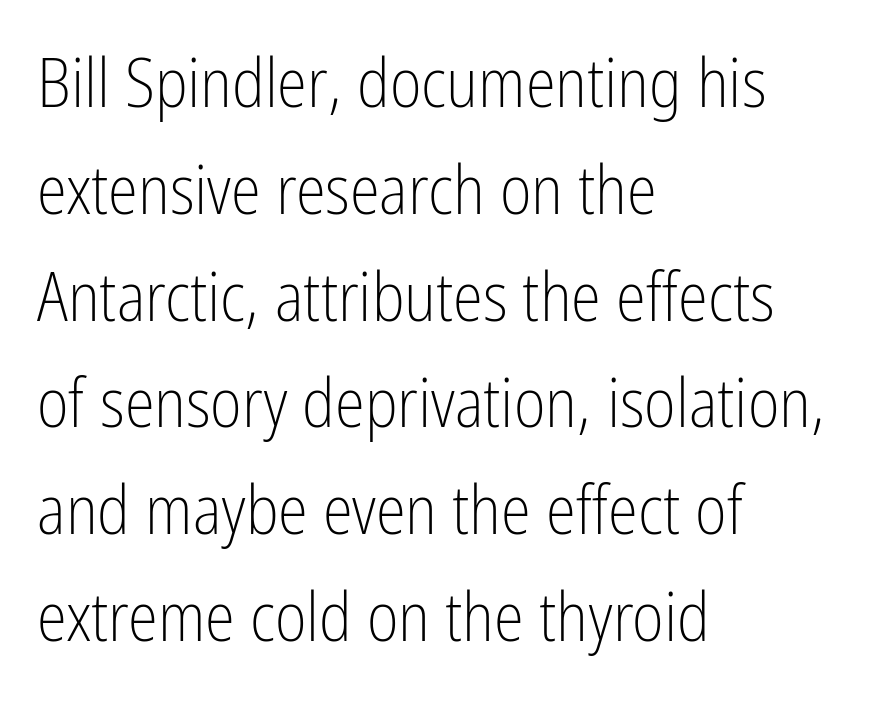
Vertically, the passage feels balanced, rows spaced as you'd expect. In terms of posture, this sample is upright. Regarding serifs, this sample does without them. The space beneath each line is pristine and unruled. Unbolded letterforms with no extra heft. Each letter keeps its own natural width here, so spacing adapts to shape.
